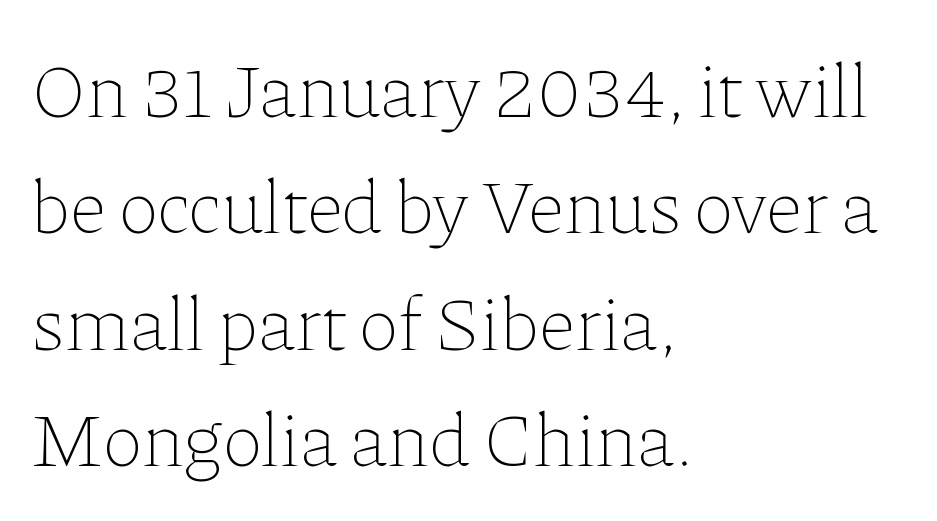
When letters stand straight like this, we call the style roman or upright. A typesetter would call this leading conventional body-copy spacing. In CSS terms this would be text-align: left. A typesetter would call this proportional, since set widths differ per character. Check the space under the baseline: it is left empty.
